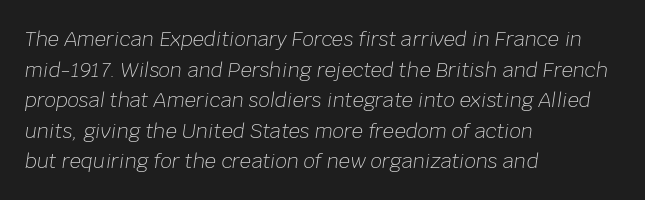
Quick note: interline space is typical. Letters have the restrained weight of plain body copy at most. The passage shown leans; its letterforms are oblique. Plain, unruled lines of type.
